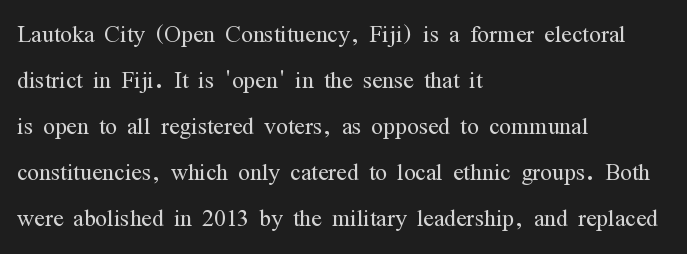
{"serif": "yes", "italic": "no", "bold": "no", "weight": "light", "width": "condensed", "stroke_contrast": "medium", "x_height": "medium", "monospaced": "no", "underline": "no", "align": "left", "line_spacing": "normal", "line_spacing_ratio": 1.48, "letter_spacing": "normal", "letter_spacing_em": 0.0, "glyph_px": 31}
